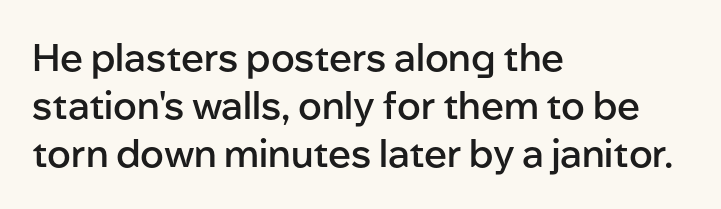
This sample has the flowing, uneven cadence of proportional lettering. Tall strokes in this sample are plumb rather than angled. A student would call this left alignment; a typographer would say flush left, rag right. Glyph-to-glyph distance matches everyday printed text.
